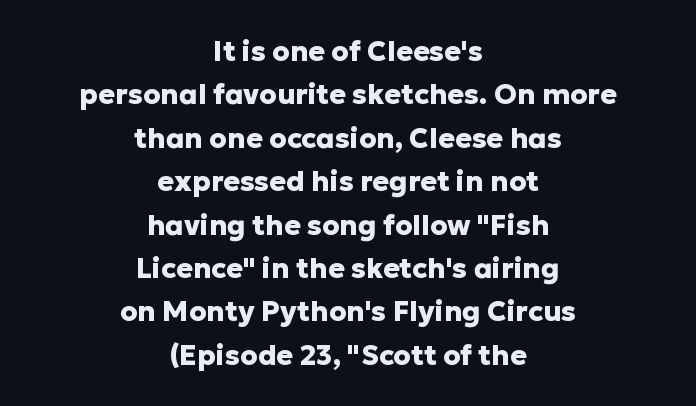
Q: Is the text bold? A: Yes.
Q: Is the text italic (slanted)? A: No, it is upright.
Q: Is the typeface a serif or a sans-serif typeface? A: Sans-serif.
Q: Is the text underlined? A: No.
Q: How is the paragraph aligned? A: Centered.
Q: Is the spacing between letters normal or unusually wide? A: Normal.
Q: Is the spacing between lines tight, normal or loose? A: Normal.
Q: Width (condensed, normal, or wide)? A: Normal.
Q: Stroke contrast? A: Low.
Q: x-height? A: Medium.
Q: Monospaced? A: No.
